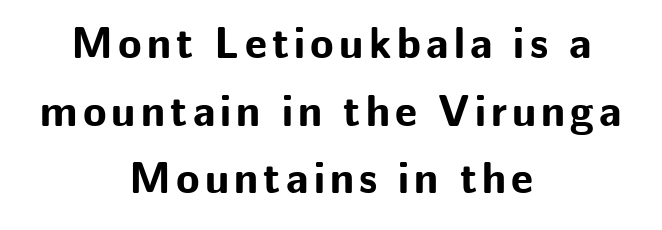
{"serif": "no", "italic": "no", "bold": "yes", "weight": "bold", "width": "normal", "stroke_contrast": "low", "x_height": "medium", "monospaced": "no", "underline": "no", "align": "center", "line_spacing": "normal", "line_spacing_ratio": 1.57, "glyph_px": 43}
